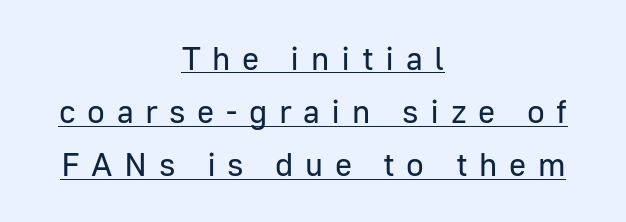
The image shows 33 px regular-weight sans-serif type, upright; set centered, normal line spacing (1.61x), unusually wide letter spacing (+0.35 em), underlined; low stroke contrast and a medium x-height.
